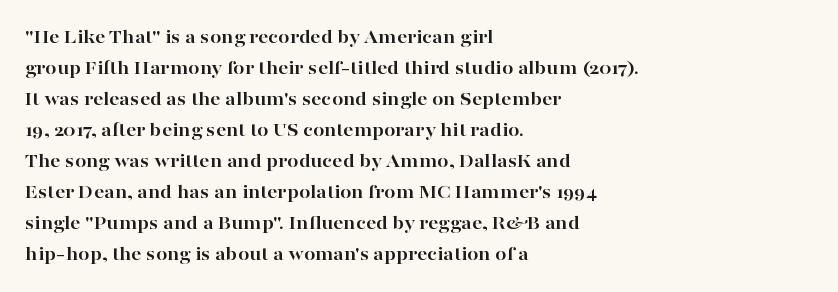
The image shows 20 px bold type, upright; set left-aligned, normal line spacing (1.55x), normal letter spacing, not underlined.
